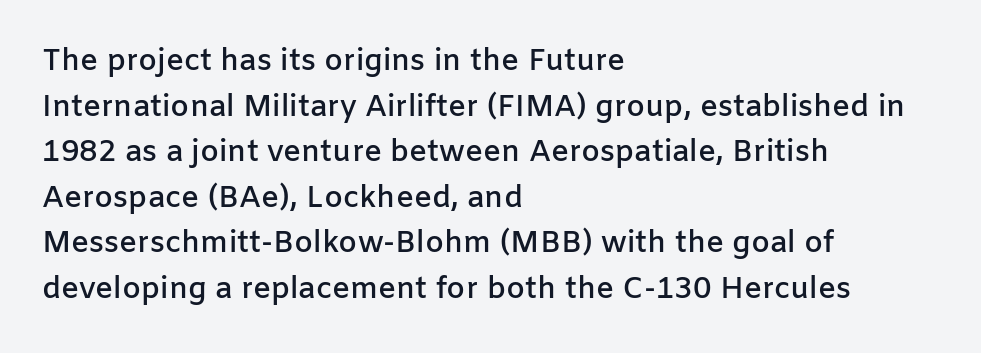
Strokes here are thickened, but only to semibold level. Classification — sans serif. Glyph-to-glyph distance matches everyday printed text. These lines are rendered in a variable-pitch font. Only glyphs here, with clear space below each row. The passage is arranged the way most books set body copy — flush left.
